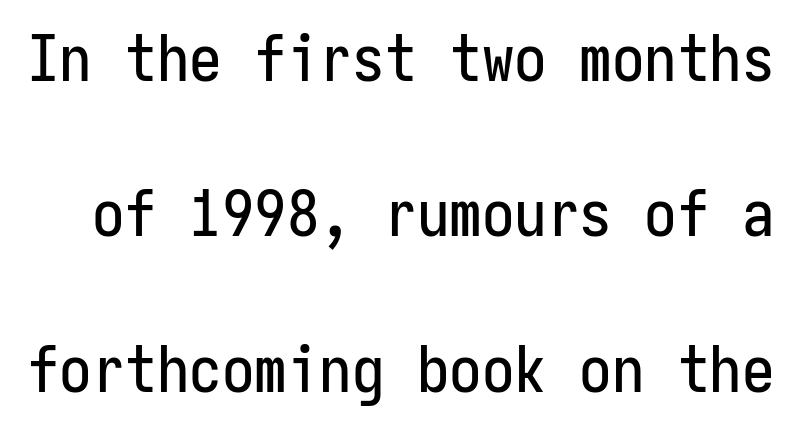
The image shows 65 px condensed sans-serif type, upright, monospaced; set loose line spacing (2.39x), normal letter spacing, not underlined; low stroke contrast and a medium x-height.
